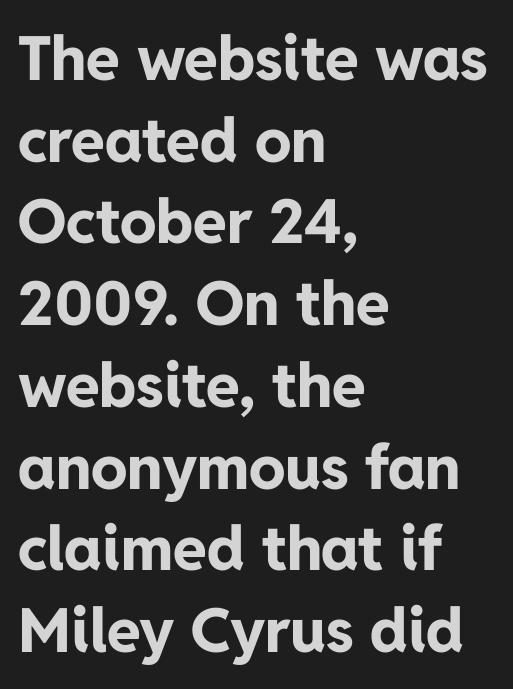
{"serif": "no", "italic": "no", "bold": "yes", "weight": "bold", "width": "normal", "stroke_contrast": "low", "x_height": "medium", "monospaced": "no", "underline": "no", "align": "left", "line_spacing": "normal", "line_spacing_ratio": 1.34, "letter_spacing": "normal", "letter_spacing_em": 0.0, "glyph_px": 61}
